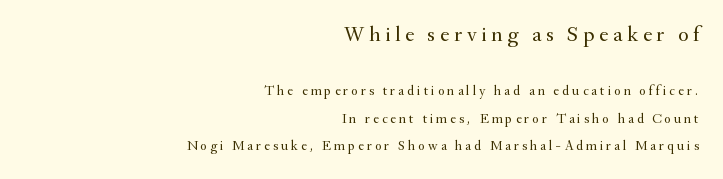
The image shows 22 px text type, upright; set right-aligned, loose line spacing (1.95x), unusually wide letter spacing (+0.21 em), not underlined; the first (top) block is 1.57x larger.
